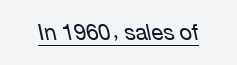
{"italic": "yes", "lean": "left", "slant_degrees": 12, "bold": "no", "underline": "yes", "letter_spacing": "normal", "letter_spacing_em": 0.0, "glyph_px": 22}
